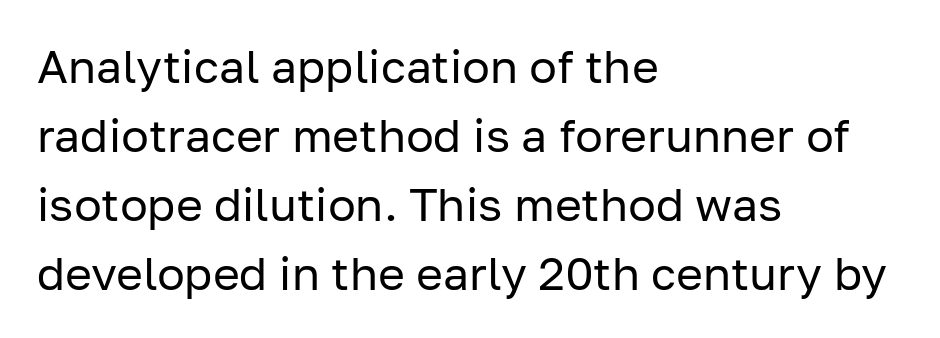
The cut favours lightness, reaching ordinary text weight at its darkest. Each line starts at the same left margin while the right side varies. Is this a fixed-width face? No — the glyphs have proportional, varying widths. This is the regular roman posture of the typeface. Does extra space separate the letters? No, they use regular spacing. The characters display no serif detailing; their extremities are plain.
